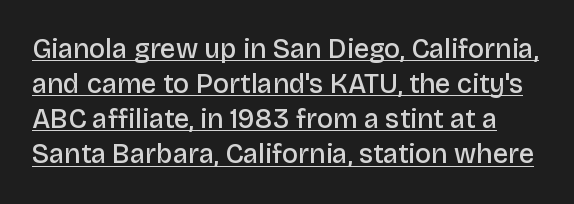
{"italic": "no", "bold": "semi", "underline": "yes", "line_spacing": "normal", "line_spacing_ratio": 1.3, "letter_spacing": "normal", "letter_spacing_em": 0.0, "glyph_px": 27}
